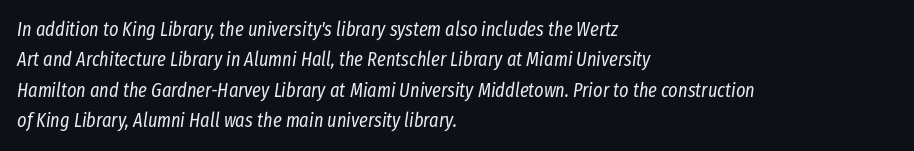
{"italic": "yes", "lean": "right", "slant_degrees": 8, "bold": "no", "underline": "no", "align": "left", "line_spacing": "normal", "line_spacing_ratio": 1.52, "letter_spacing": "normal", "letter_spacing_em": 0.0, "glyph_px": 20}
